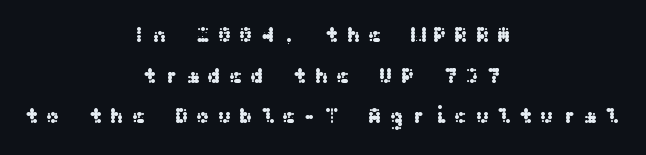
Unmarked baselines from the first word to the last. It's the straight-up-and-down kind of type. Inter-character spacing is expanded well beyond the font's built-in metrics. Alignment: centered.
